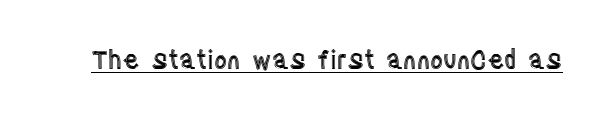
The image shows 25 px text type, upright; set normal letter spacing, underlined.
